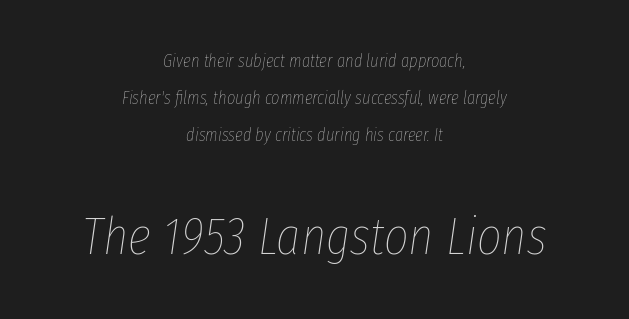
The image shows 53 px thin, condensed type, italic (leaning right); set centered, loose line spacing (2.06x), normal letter spacing, not underlined; the second (bottom) block is 2.94x larger; low stroke contrast and a medium x-height.
